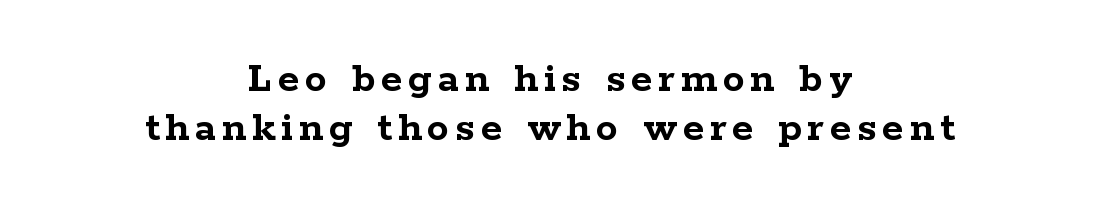
Q: Is the text bold? A: Yes.
Q: Is the text italic (slanted)? A: No, it is upright.
Q: Is the typeface a serif or a sans-serif typeface? A: Serif.
Q: Is the text underlined? A: No.
Q: How is the paragraph aligned? A: Centered.
Q: Is the spacing between lines tight, normal or loose? A: Tight.
Q: Width (condensed, normal, or wide)? A: Wide.
Q: Stroke contrast? A: Low.
Q: x-height? A: Medium.
Q: Monospaced? A: No.
